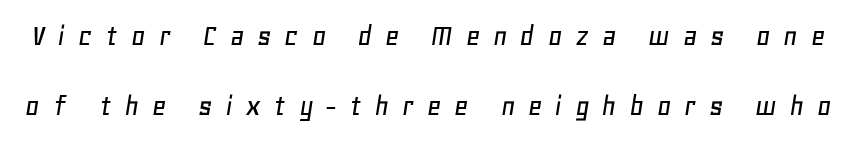
{"italic": "yes", "lean": "right", "slant_degrees": 11, "width": "normal", "stroke_contrast": "low", "x_height": "large", "monospaced": "no", "underline": "no", "line_spacing": "loose", "line_spacing_ratio": 2.26, "letter_spacing": "wide", "letter_spacing_em": 0.41, "glyph_px": 31}
